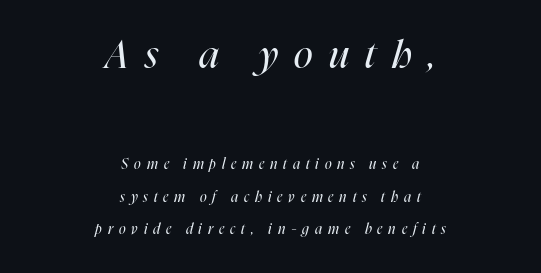
Neither beginnings nor endings align; midpoints do. A typesetter would call this proportional, since set widths differ per character. The text carries the slant typical of an italic or oblique font. The specimen omits any rule beneath the text block's lines. These two chunks differ in scale, with the top chunk taking the larger measure. Weight: regular or lighter.
